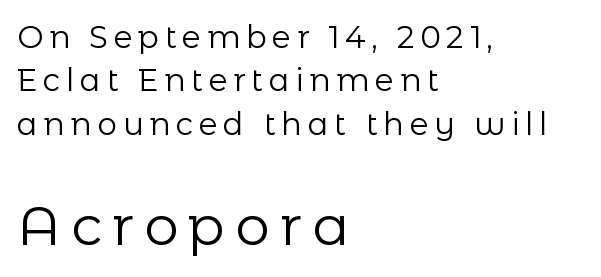
What's the leading like? Ordinary, nothing unusual. Quick note: not italic, upright. No heavy texture on the line: the type isn't bold. The later block is typeset at a bigger size than the earlier block. Proportional: the letters do not fall into vertical columns.
